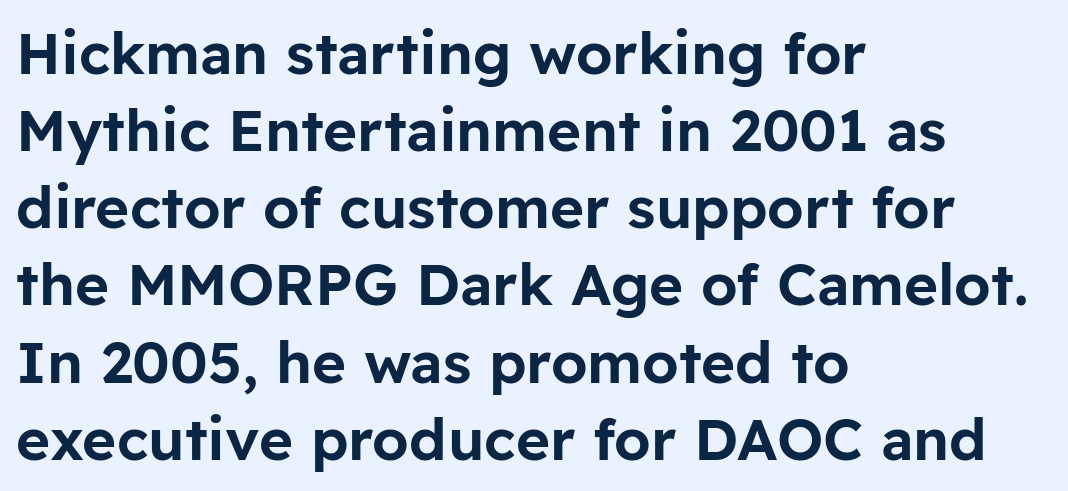
The letters advance in unequal steps, a hallmark of proportional type. Font category for this specimen: sans-serif. This sample uses plain, unmodified letter spacing. Line spacing here is normal. Each row of text sits above clean, open space.
